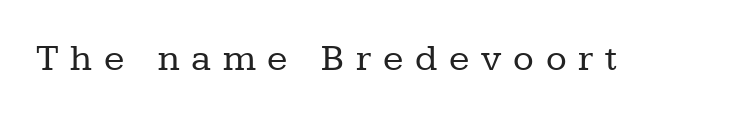
The image shows 38 px regular-weight serif type, upright; set unusually wide letter spacing (+0.31 em), not underlined; low stroke contrast and a medium x-height.
